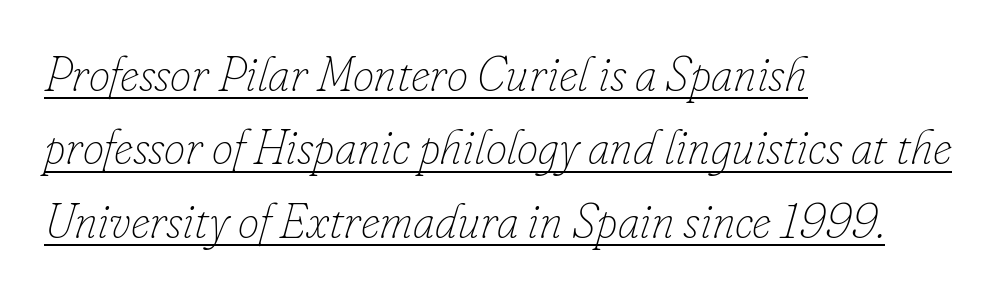
{"italic": "yes", "lean": "right", "slant_degrees": 16, "bold": "no", "weight": "thin", "width": "normal", "stroke_contrast": "low", "x_height": "small", "monospaced": "no", "underline": "yes", "align": "left", "line_spacing": "normal", "line_spacing_ratio": 1.53, "letter_spacing": "normal", "letter_spacing_em": 0.0, "glyph_px": 48}
